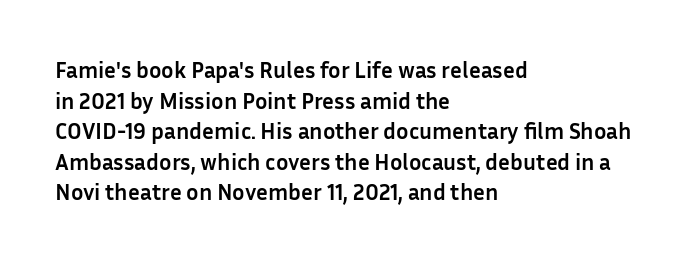
Nobody touched the tracking dial on this one. Heft: maximum for text — a bold. The rendering anchors every line to the left-hand side. The line-height multiplier appears to be the usual default.
